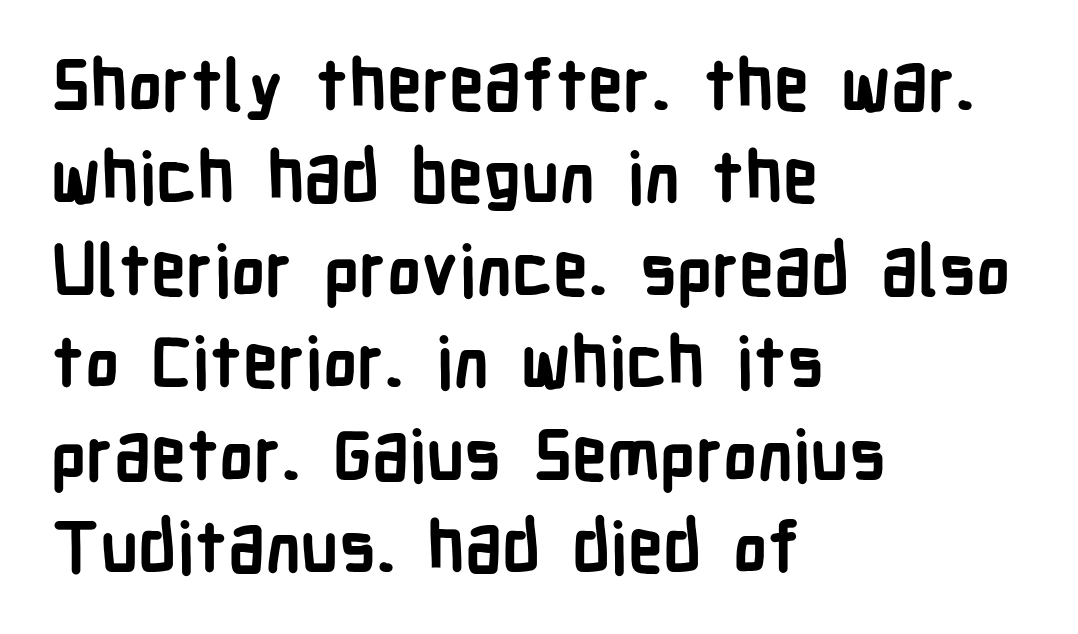
Q: Is the text bold? A: Yes.
Q: Is the text italic (slanted)? A: No, it is upright.
Q: Is the typeface a serif or a sans-serif typeface? A: Sans-serif.
Q: Is the text underlined? A: No.
Q: How is the paragraph aligned? A: Left-aligned.
Q: Is the spacing between letters normal or unusually wide? A: Normal.
Q: Is the spacing between lines tight, normal or loose? A: Normal.
Q: Width (condensed, normal, or wide)? A: Condensed.
Q: Stroke contrast? A: Low.
Q: x-height? A: Medium.
Q: Monospaced? A: No.
